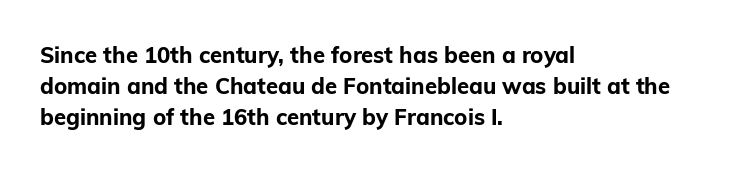
No italicization has been applied; the sample stays upright. The line-height multiplier appears to be the usual default. The face used here has the dense, thick strokes of a bold. Clear beneath every line of the passage. Each word holds together tightly as a unit, with standard inter-letter gaps. The typesetter chose a ragged-right arrangement here.
